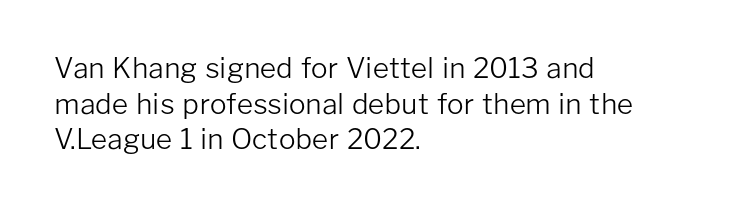
{"serif": "no", "italic": "no", "bold": "no", "weight": "light", "width": "normal", "stroke_contrast": "low", "x_height": "medium", "monospaced": "no", "underline": "no", "align": "left", "line_spacing": "normal", "line_spacing_ratio": 1.27, "letter_spacing": "normal", "letter_spacing_em": 0.0, "glyph_px": 28}
